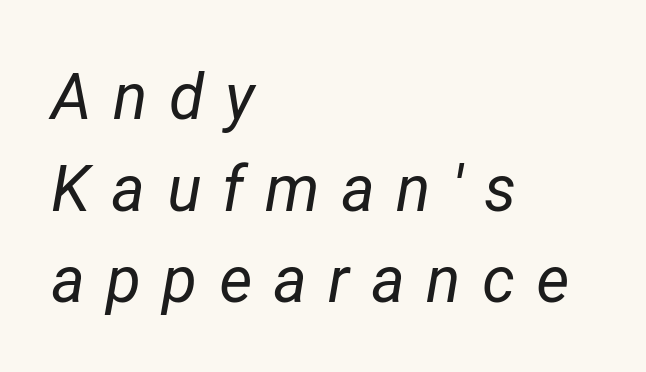
The image shows 64 px regular-weight type, italic (leaning right); set left-aligned, normal line spacing (1.43x), unusually wide letter spacing (+0.33 em), not underlined; low stroke contrast and a medium x-height.
